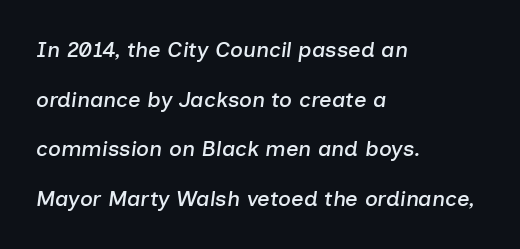
Q: Is the text italic (slanted)? A: Yes, it leans right by about 7 degrees.
Q: Is the text underlined? A: No.
Q: How is the paragraph aligned? A: Left-aligned.
Q: Is the spacing between letters normal or unusually wide? A: Normal.
Q: Is the spacing between lines tight, normal or loose? A: Loose.
